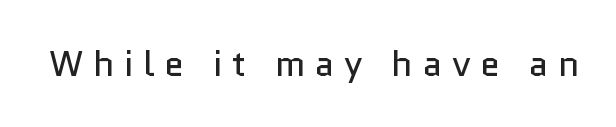
{"serif": "no", "italic": "no", "bold": "no", "weight": "regular", "width": "normal", "stroke_contrast": "low", "x_height": "medium", "monospaced": "no", "underline": "no", "letter_spacing": "wide", "letter_spacing_em": 0.27, "glyph_px": 36}
